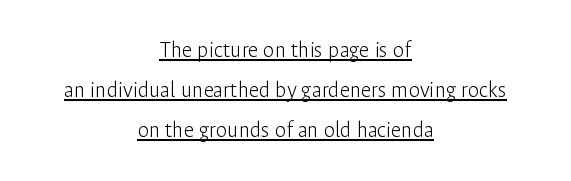
Q: Is the text bold? A: No.
Q: Is the text italic (slanted)? A: No, it is upright.
Q: Is the text underlined? A: Yes.
Q: How is the paragraph aligned? A: Centered.
Q: Is the spacing between letters normal or unusually wide? A: Normal.
